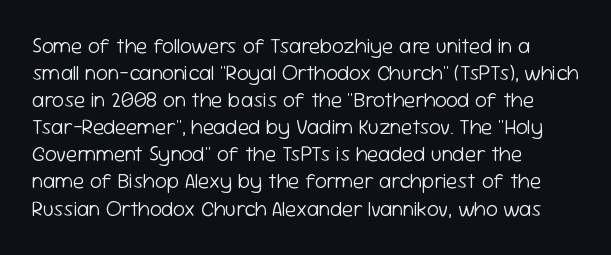
Q: Is the text bold? A: No.
Q: Is the text italic (slanted)? A: No, it is upright.
Q: Is the text underlined? A: No.
Q: How is the paragraph aligned? A: Left-aligned.
Q: Is the spacing between letters normal or unusually wide? A: Normal.
Q: Is the spacing between lines tight, normal or loose? A: Normal.
